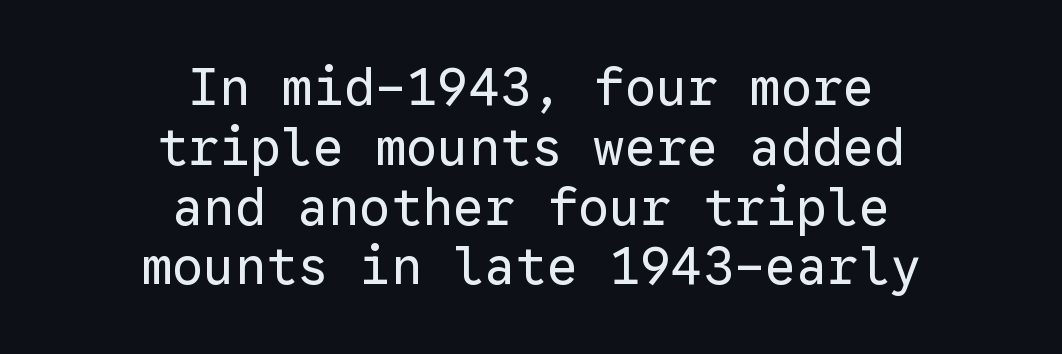
Q: Is the text bold? A: No.
Q: Is the text italic (slanted)? A: No, it is upright.
Q: Is the typeface a serif or a sans-serif typeface? A: Sans-serif.
Q: Is the text underlined? A: No.
Q: How is the paragraph aligned? A: Centered.
Q: Is the spacing between letters normal or unusually wide? A: Normal.
Q: Is the spacing between lines tight, normal or loose? A: Tight.
Q: Width (condensed, normal, or wide)? A: Normal.
Q: Stroke contrast? A: Low.
Q: x-height? A: Medium.
Q: Monospaced? A: Yes.
